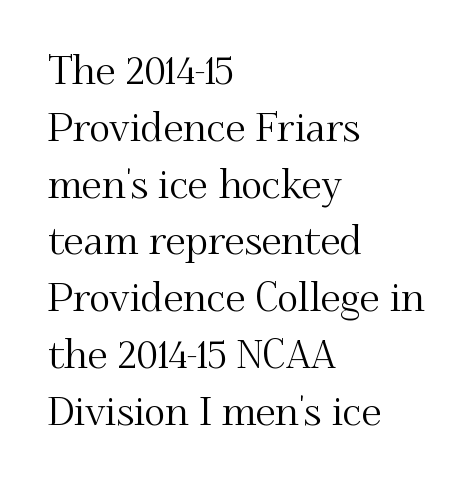
Q: Is the text italic (slanted)? A: No, it is upright.
Q: Is the typeface a serif or a sans-serif typeface? A: Serif.
Q: Is the text underlined? A: No.
Q: How is the paragraph aligned? A: Left-aligned.
Q: Is the spacing between letters normal or unusually wide? A: Normal.
Q: Is the spacing between lines tight, normal or loose? A: Normal.
Q: Width (condensed, normal, or wide)? A: Normal.
Q: Stroke contrast? A: Medium.
Q: x-height? A: Small.
Q: Monospaced? A: No.
